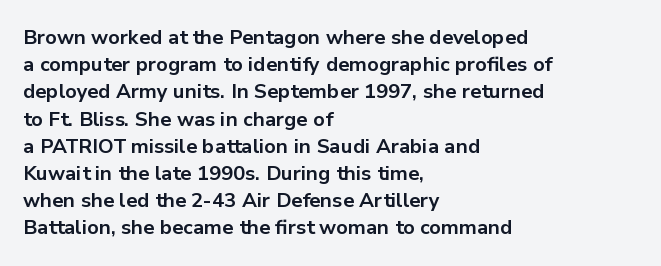
Q: Is the text bold? A: Yes.
Q: Is the text italic (slanted)? A: No, it is upright.
Q: Is the text underlined? A: No.
Q: How is the paragraph aligned? A: Left-aligned.
Q: Is the spacing between letters normal or unusually wide? A: Normal.
Q: Is the spacing between lines tight, normal or loose? A: Normal.
